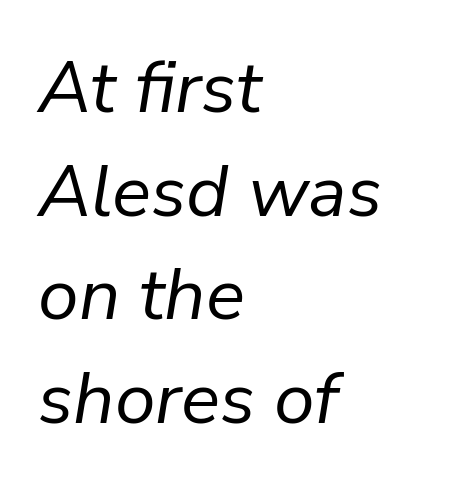
The image shows 73 px regular-weight type, italic (leaning right); set left-aligned, normal line spacing (1.42x), normal letter spacing, not underlined; low stroke contrast and a medium x-height.
